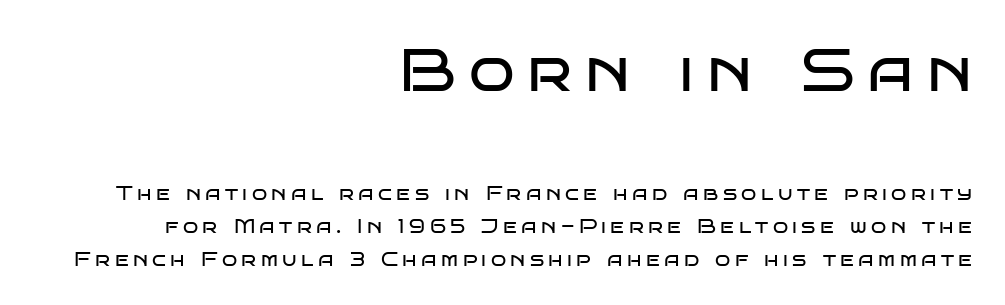
Q: Is the text bold? A: No.
Q: Is the text italic (slanted)? A: No, it is upright.
Q: Is the typeface a serif or a sans-serif typeface? A: Sans-serif.
Q: Is the text underlined? A: No.
Q: How is the paragraph aligned? A: Right-aligned.
Q: Is the spacing between letters normal or unusually wide? A: Unusually wide.
Q: Is the spacing between lines tight, normal or loose? A: Normal.
Q: Which block of text is set in a larger size, the first (top) or the second (bottom)? A: The first (top) one.
Q: Width (condensed, normal, or wide)? A: Wide.
Q: Stroke contrast? A: Low.
Q: x-height? A: Large.
Q: Monospaced? A: No.
